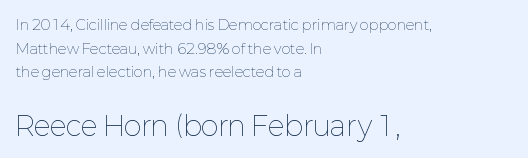
Caption: upper text group reduced, lower text group enlarged. Each row of text sits above clean, open space. The block of text has a typical density, with ordinary space between rows. The paragraph shown leans on its left margin. The face looks like a standard text weight, possibly lighter. Quick note: not italic, upright.
